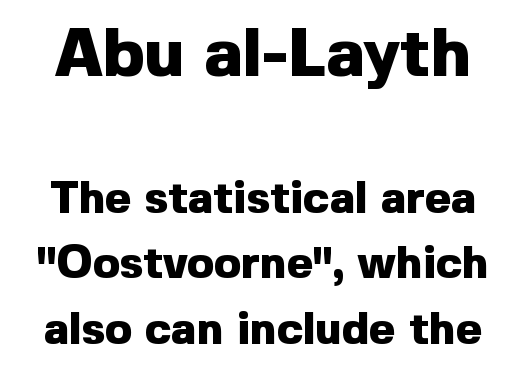
{"serif": "no", "italic": "no", "bold": "yes", "weight": "heavy", "width": "normal", "x_height": "medium", "monospaced": "no", "underline": "no", "line_spacing": "normal", "line_spacing_ratio": 1.46, "letter_spacing": "normal", "letter_spacing_em": 0.0, "larger_block": "first", "size_ratio": 1.51, "glyph_px": 68}
